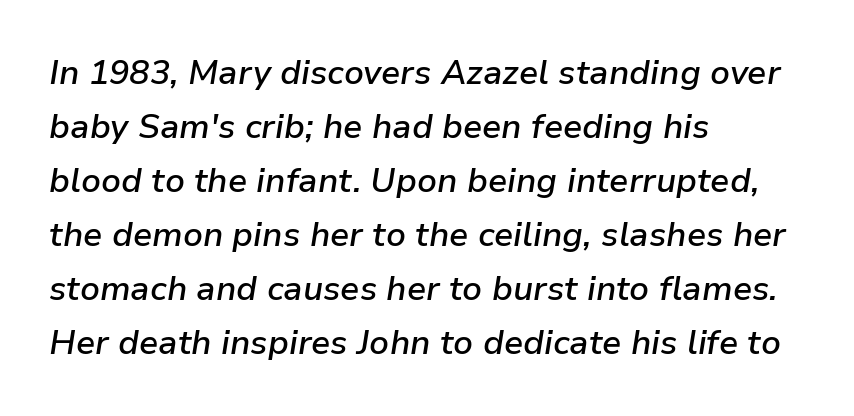
All the whitespace from short lines collects on the right. Look at the tracking — it's just the regular setting, nothing added. The lettering tilts uniformly, giving the passage an italic look. The leading is moderate, giving the passage an even texture. Semibold letterforms, between regular and bold. The rendering uses natural spacing where letterforms have individual widths.
